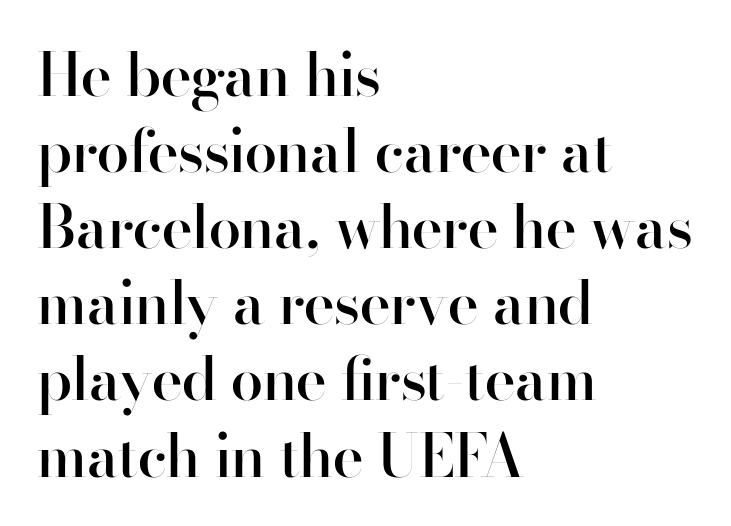
The paragraph shown leans on its left margin. A typesetter would call this leading conventional body-copy spacing. The rendering shows plain stroke endings on the letterforms — a sans-serif design. Ordinary non-slanted type is in use. Bare-footed words on every line. Varying glyph widths throughout — classic text-font behaviour.
